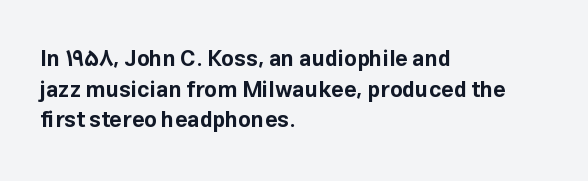
Q: Is the text bold? A: Yes.
Q: Is the text italic (slanted)? A: No, it is upright.
Q: Is the text underlined? A: No.
Q: How is the paragraph aligned? A: Left-aligned.
Q: Is the spacing between letters normal or unusually wide? A: Normal.
Q: Is the spacing between lines tight, normal or loose? A: Normal.
